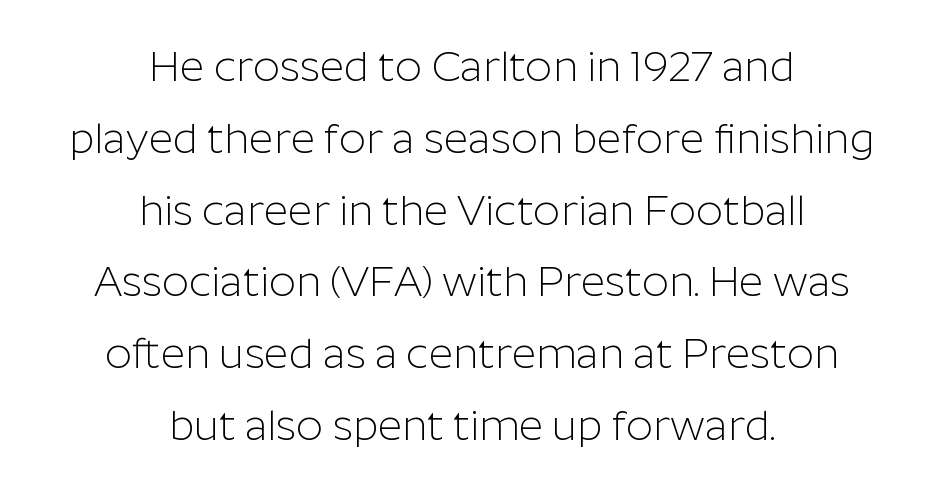
The image shows 42 px light sans-serif type, upright; set centered, line spacing 1.71x, normal letter spacing, not underlined; low stroke contrast and a medium x-height.
